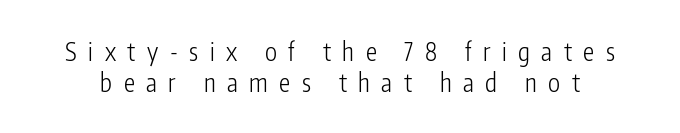
The image shows 25 px text type, upright; set line spacing 1.23x, unusually wide letter spacing (+0.46 em), not underlined.
